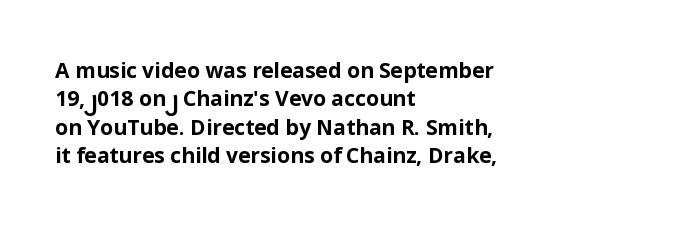
Q: Is the text bold? A: Yes.
Q: Is the text italic (slanted)? A: No, it is upright.
Q: Is the text underlined? A: No.
Q: How is the paragraph aligned? A: Left-aligned.
Q: Is the spacing between letters normal or unusually wide? A: Normal.
Q: Is the spacing between lines tight, normal or loose? A: Normal.
